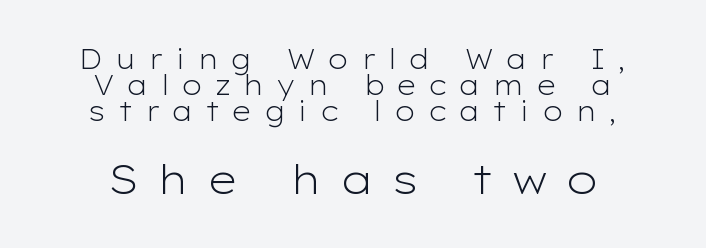
Q: Is the text bold? A: No.
Q: Is the text italic (slanted)? A: No, it is upright.
Q: Is the typeface a serif or a sans-serif typeface? A: Sans-serif.
Q: Is the text underlined? A: No.
Q: How is the paragraph aligned? A: Centered.
Q: Is the spacing between letters normal or unusually wide? A: Unusually wide.
Q: Is the spacing between lines tight, normal or loose? A: Tight.
Q: Which block of text is set in a larger size, the first (top) or the second (bottom)? A: The second (bottom) one.
Q: Width (condensed, normal, or wide)? A: Wide.
Q: Stroke contrast? A: Low.
Q: x-height? A: Medium.
Q: Monospaced? A: No.
